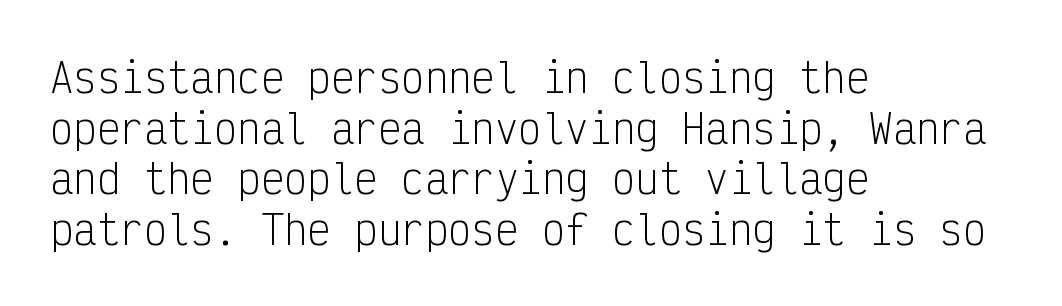
Does the lettering tilt? It doesn't — this is upright. Layout note: lines flush left. Here the glyphs are tracked normally, forming tight word shapes. The space beneath each line is pristine and unruled. Look at the bottom of the vertical strokes: they stop flat, with no serifs.
